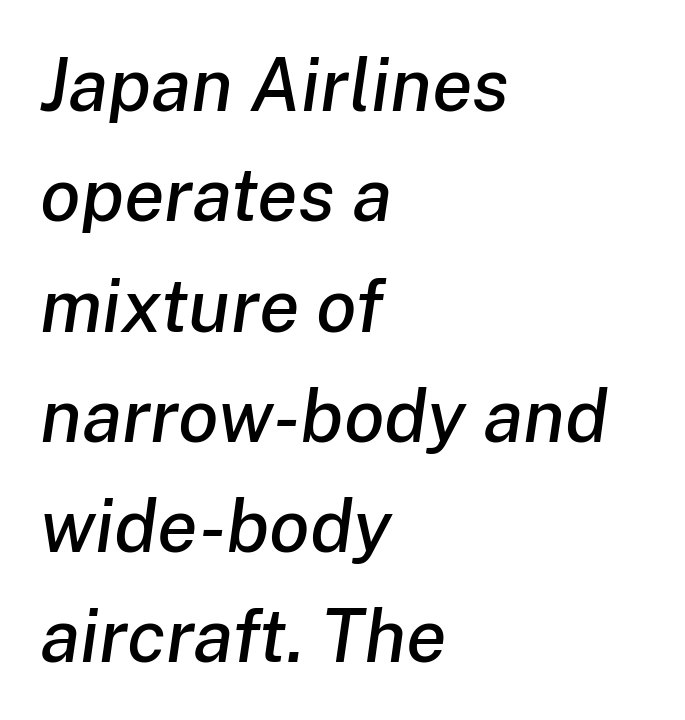
Each word holds together tightly as a unit, with standard inter-letter gaps. A bare baseline throughout the passage. These lines are set flush left with a ragged right edge. Note the varied advance widths — an 'i' is clearly narrower than an 'm'.
